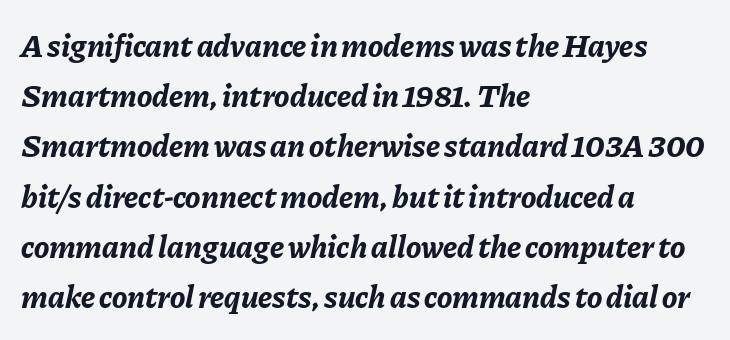
Each line starts at the same left margin while the right side varies. Lines of text with bare space underneath. Words appear dense and cohesive because spacing is normal. Is this a fixed-width face? No — the glyphs have proportional, varying widths.
